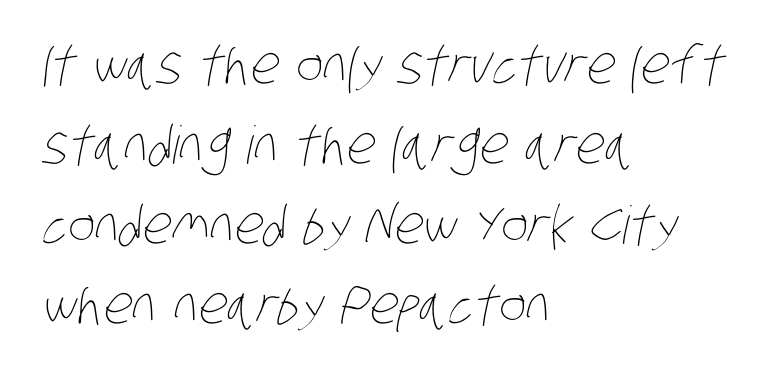
The image shows 52 px thin, condensed type; set left-aligned, normal line spacing (1.54x), normal letter spacing, not underlined; low stroke contrast and a large x-height.
